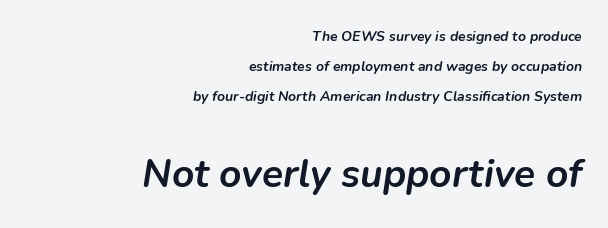
{"italic": "yes", "lean": "right", "slant_degrees": 9, "bold": "yes", "weight": "semibold", "width": "normal", "stroke_contrast": "low", "x_height": "medium", "monospaced": "no", "underline": "no", "align": "right", "line_spacing": "loose", "line_spacing_ratio": 2.15, "letter_spacing": "normal", "letter_spacing_em": 0.0, "larger_block": "second", "size_ratio": 2.79, "glyph_px": 39}
